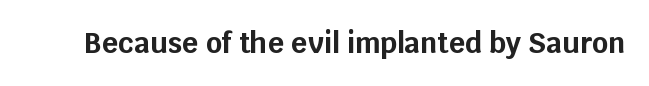
Here the glyphs are tracked normally, forming tight word shapes. The letters carry no serifs — their stems end cleanly without finishing strokes. Rendered with straight, roman letterforms. Think of a printed novel: that variable character pitch is what you see here. How heavy is the stroke? Heavy — this is a bold. Decoration check: the copy has no underline.
